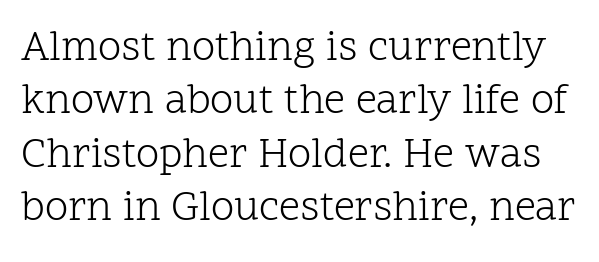
{"serif": "yes", "italic": "no", "bold": "no", "weight": "light", "width": "normal", "stroke_contrast": "low", "x_height": "medium", "monospaced": "no", "underline": "no", "line_spacing": "normal", "line_spacing_ratio": 1.27, "letter_spacing": "normal", "letter_spacing_em": 0.0, "glyph_px": 42}
